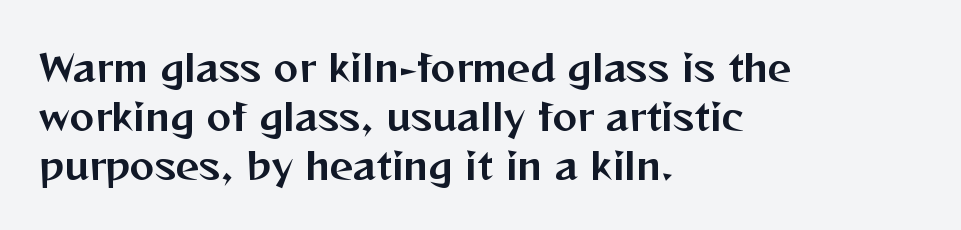
Evenly set lines give the paragraph a standard silhouette. Letters rest on an invisible, unmarked baseline. Grotesque or geometric, the face here clearly has no serifs. You could call the tracking neutral — neither tight nor loose. Looks like regular typesetting: each glyph gets only the width it needs. The axis of the letterforms is exactly vertical.
